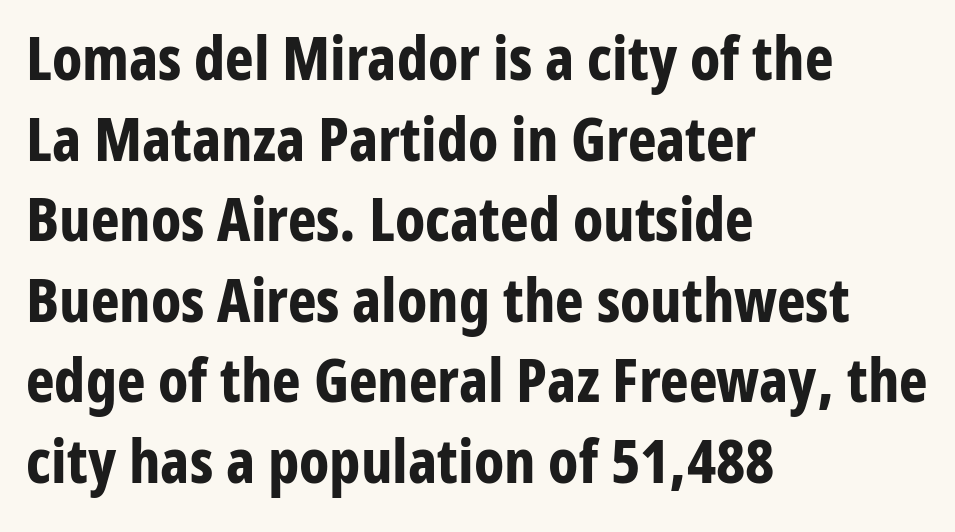
{"serif": "no", "italic": "no", "bold": "yes", "weight": "bold", "width": "condensed", "stroke_contrast": "low", "x_height": "medium", "monospaced": "no", "underline": "no", "align": "left", "line_spacing": "normal", "line_spacing_ratio": 1.32, "letter_spacing": "normal", "letter_spacing_em": 0.0, "glyph_px": 61}
